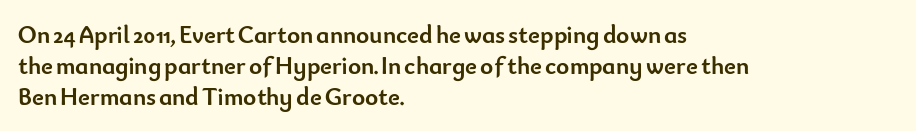
You'd pick this weight for a headline — it's a proper bold. Upright lettering throughout. Nothing unusual about the tracking: characters are spaced as the font intends. Check the space under the baseline: it is left empty.
